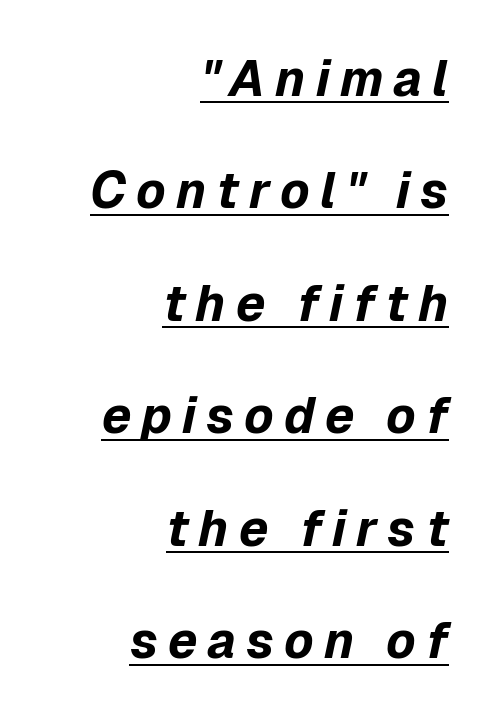
Q: Is the text bold? A: Yes.
Q: Is the text italic (slanted)? A: Yes, it leans right by about 12 degrees.
Q: Is the text underlined? A: Yes.
Q: How is the paragraph aligned? A: Right-aligned.
Q: Is the spacing between letters normal or unusually wide? A: Unusually wide.
Q: Is the spacing between lines tight, normal or loose? A: Loose.
Q: Width (condensed, normal, or wide)? A: Normal.
Q: Stroke contrast? A: Low.
Q: x-height? A: Medium.
Q: Monospaced? A: No.
